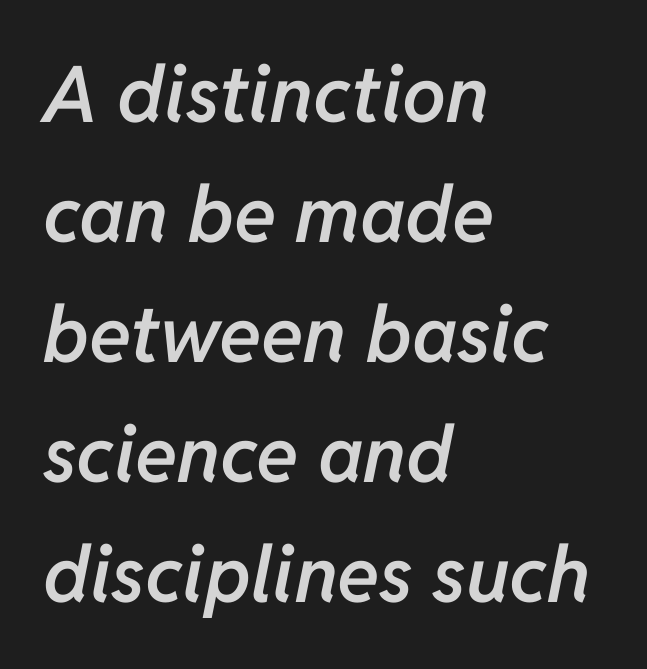
Each letter keeps its own natural width here, so spacing adapts to shape. A semibold gives these letters moderate extra thickness, short of bold. If you measured baseline to baseline, you'd find a middling distance. Slanted lettering throughout. This rendering leaves character spacing at its baseline value.
